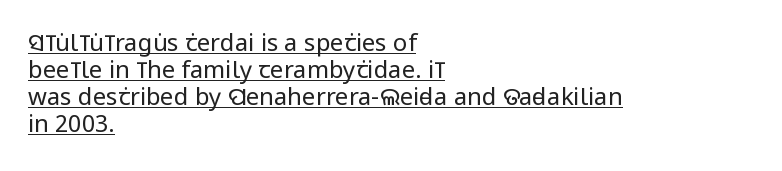
{"italic": "no", "bold": "no", "underline": "yes", "align": "left", "line_spacing": "tight", "line_spacing_ratio": 1.13, "letter_spacing": "normal", "letter_spacing_em": 0.0, "glyph_px": 24}
